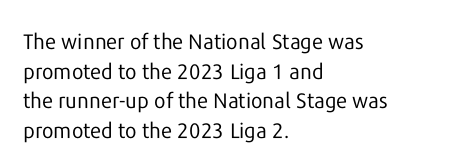
Quick note: underline off. Do the letters lean? They stand straight. The text block is weighted toward the left margin, trailing off unevenly rightward. This rendering leaves character spacing at its baseline value. Vertical spacing — default.
